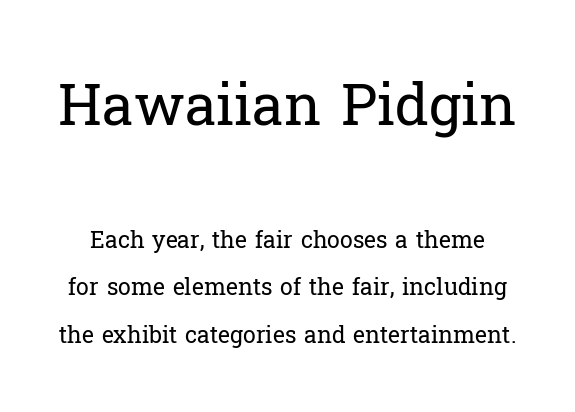
{"serif": "yes", "italic": "no", "bold": "no", "weight": "regular", "width": "normal", "stroke_contrast": "low", "x_height": "medium", "monospaced": "no", "underline": "no", "line_spacing": "loose", "line_spacing_ratio": 2.07, "letter_spacing": "normal", "letter_spacing_em": 0.0, "larger_block": "first", "size_ratio": 2.48, "glyph_px": 57}
